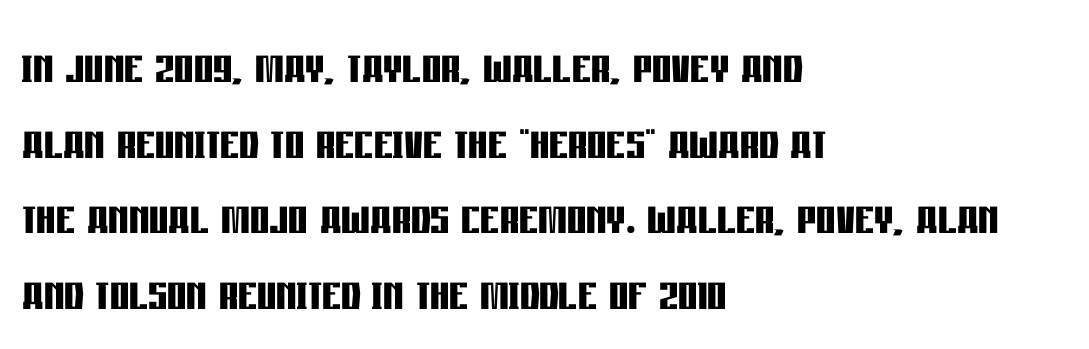
Is there any slant? The stems are plumb. The letters advance in unequal steps, a hallmark of proportional type. Unmarked baselines from the first word to the last. Chunky letters — that's bold for sure.
